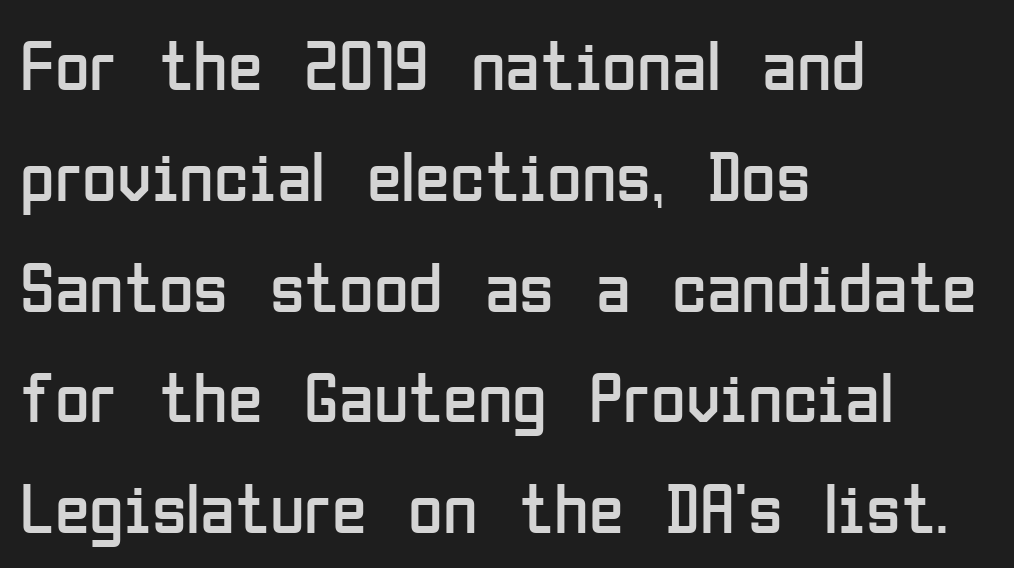
Q: Is the text bold? A: No.
Q: Is the text italic (slanted)? A: No, it is upright.
Q: Is the typeface a serif or a sans-serif typeface? A: Sans-serif.
Q: Is the text underlined? A: No.
Q: How is the paragraph aligned? A: Left-aligned.
Q: Is the spacing between letters normal or unusually wide? A: Normal.
Q: Is the spacing between lines tight, normal or loose? A: Normal.
Q: Width (condensed, normal, or wide)? A: Condensed.
Q: Stroke contrast? A: Low.
Q: x-height? A: Medium.
Q: Monospaced? A: No.
